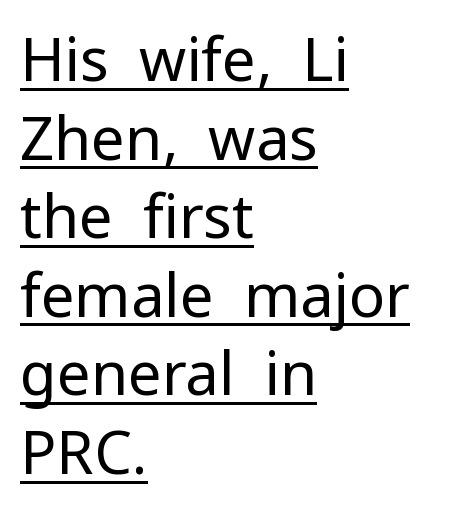
Unlike a traditional serif, this face leaves its strokes unadorned. Spacing verdict: proportional, widths tailored to each character. The tracking reads as untouched default to a designer's eye. Posture: straight, roman, zero tilt. The typesetter chose a ragged-right arrangement here. This sample carries an underscore along the baseline area.
